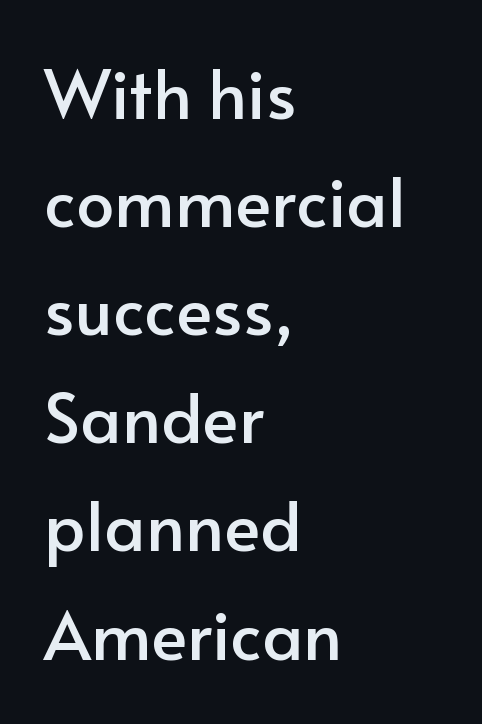
Q: Is the text italic (slanted)? A: No, it is upright.
Q: Is the typeface a serif or a sans-serif typeface? A: Sans-serif.
Q: Is the text underlined? A: No.
Q: How is the paragraph aligned? A: Left-aligned.
Q: Is the spacing between letters normal or unusually wide? A: Normal.
Q: Is the spacing between lines tight, normal or loose? A: Normal.
Q: Width (condensed, normal, or wide)? A: Normal.
Q: Stroke contrast? A: Low.
Q: x-height? A: Small.
Q: Monospaced? A: No.
